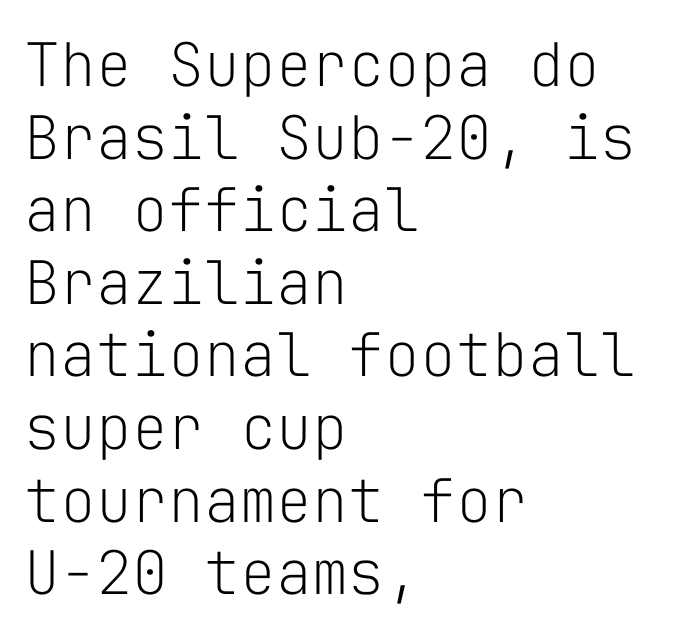
{"serif": "no", "italic": "no", "bold": "no", "weight": "light", "width": "normal", "stroke_contrast": "low", "x_height": "medium", "monospaced": "yes", "underline": "no", "align": "left", "line_spacing_ratio": 1.21, "letter_spacing": "normal", "letter_spacing_em": 0.0, "glyph_px": 60}
